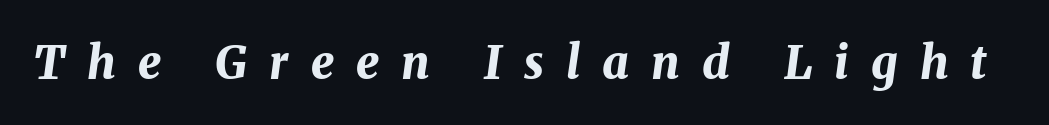
The image shows 46 px bold type, italic (leaning right); set unusually wide letter spacing (+0.48 em), not underlined; medium stroke contrast and a medium x-height.
